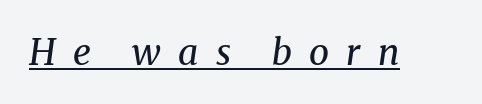
Q: Is the text bold? A: No.
Q: Is the text italic (slanted)? A: Yes, it leans right by about 8 degrees.
Q: Is the typeface a serif or a sans-serif typeface? A: Serif.
Q: Is the text underlined? A: Yes.
Q: Is the spacing between letters normal or unusually wide? A: Unusually wide.
Q: Width (condensed, normal, or wide)? A: Normal.
Q: Stroke contrast? A: Medium.
Q: x-height? A: Medium.
Q: Monospaced? A: No.
